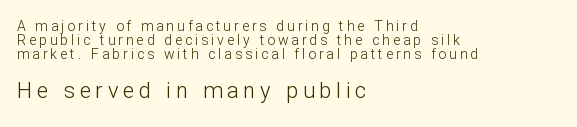
{"italic": "no", "bold": "no", "underline": "no", "align": "left", "line_spacing": "tight", "line_spacing_ratio": 1.01, "letter_spacing": "wide", "letter_spacing_em": 0.21, "larger_block": "second", "size_ratio": 1.57, "glyph_px": 22}
